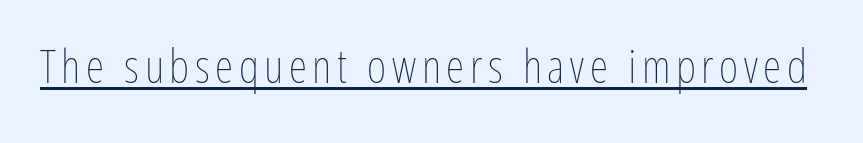
Q: Is the text bold? A: No.
Q: Is the text italic (slanted)? A: No, it is upright.
Q: Is the text underlined? A: Yes.
Q: Width (condensed, normal, or wide)? A: Condensed.
Q: Stroke contrast? A: Low.
Q: x-height? A: Medium.
Q: Monospaced? A: No.
